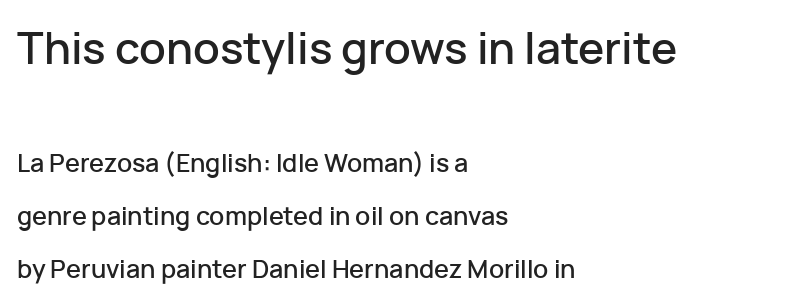
Q: Is the text italic (slanted)? A: No, it is upright.
Q: Is the typeface a serif or a sans-serif typeface? A: Sans-serif.
Q: Is the text underlined? A: No.
Q: How is the paragraph aligned? A: Left-aligned.
Q: Is the spacing between letters normal or unusually wide? A: Normal.
Q: Is the spacing between lines tight, normal or loose? A: Loose.
Q: Which block of text is set in a larger size, the first (top) or the second (bottom)? A: The first (top) one.
Q: Width (condensed, normal, or wide)? A: Normal.
Q: Stroke contrast? A: Low.
Q: x-height? A: Medium.
Q: Monospaced? A: No.
